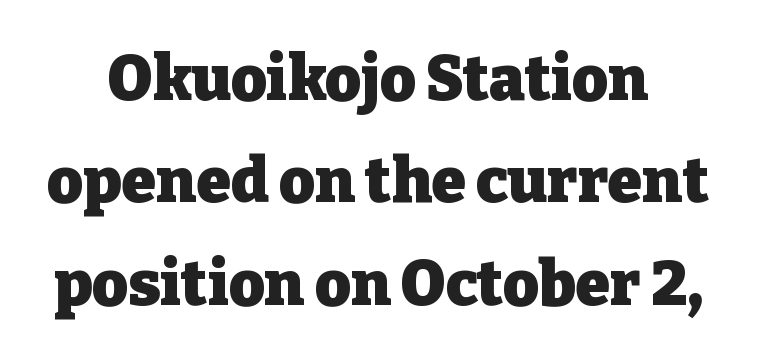
Are there feet on the stems? There are — it's a serif. Varying glyph widths throughout — classic text-font behaviour. Reading down the block, each line starts at a different indent, mirrored at its end. No word sits above an underline. Bold? Absolutely — the strokes are thick and heavy.
